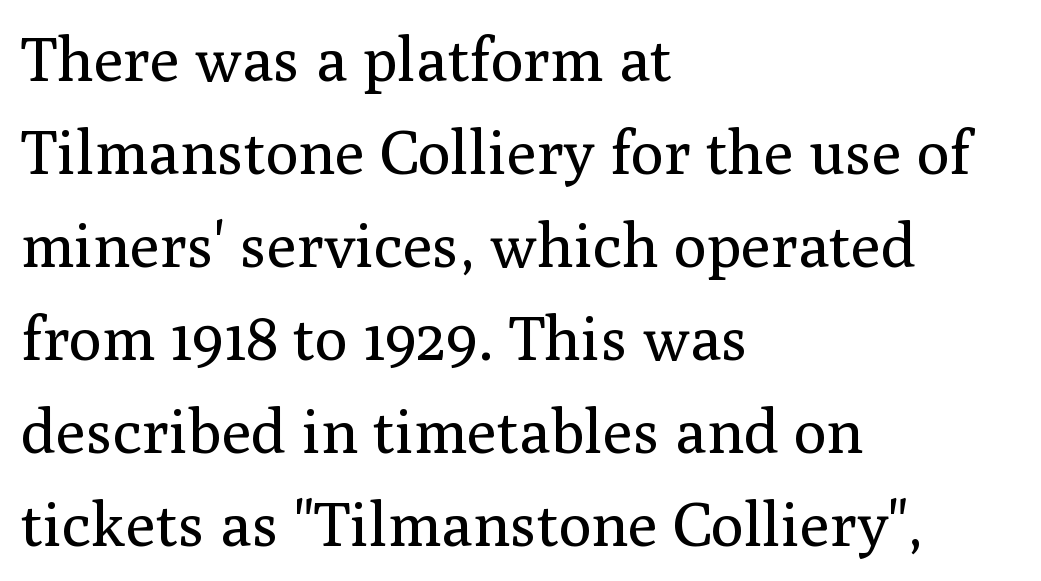
The rag falls on the right side of this text block. What's the leading like? Ordinary, nothing unusual. A typesetter would call this proportional, since set widths differ per character. The type is set solid horizontally, with unmodified tracking. The space beneath each line is pristine and unruled. The lettering stays uniformly vertical, giving the passage a roman look.
